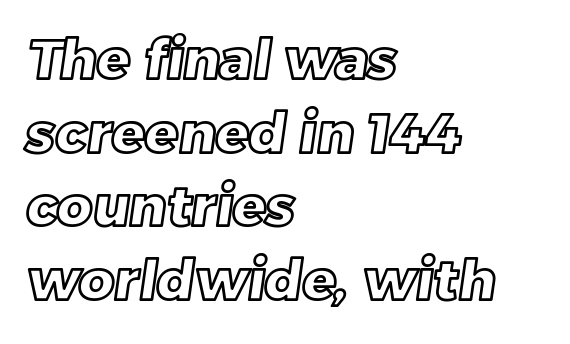
Leading: standard. These lines are rendered in a variable-pitch font. The passage is arranged the way most books set body copy — flush left. This sample uses plain, unmodified letter spacing. Just letters on the line, the space beneath them empty.
